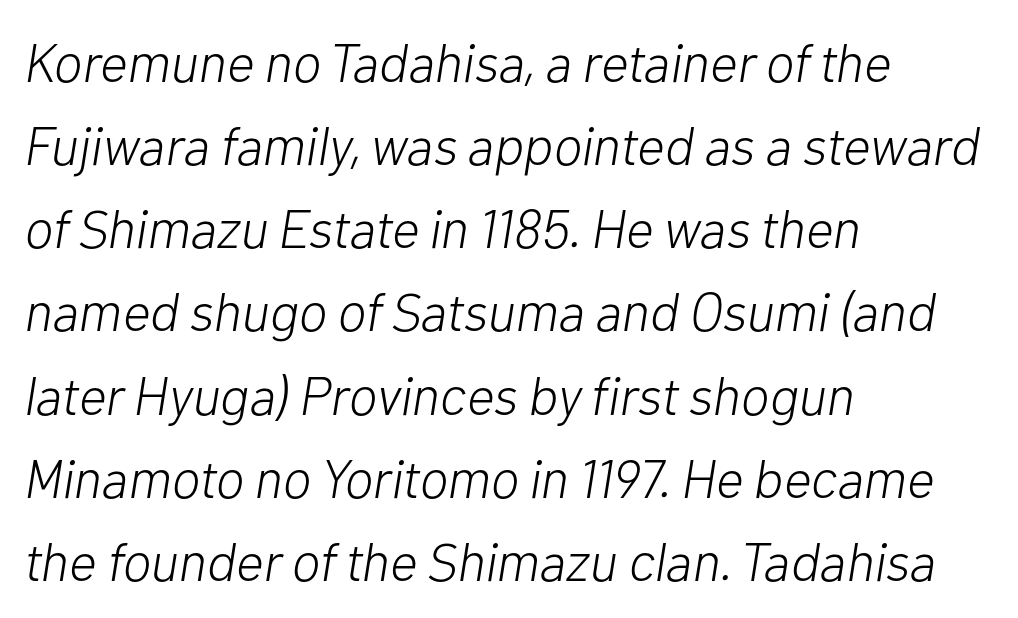
{"italic": "yes", "lean": "right", "slant_degrees": 10, "bold": "no", "weight": "light", "width": "normal", "stroke_contrast": "low", "x_height": "medium", "monospaced": "no", "underline": "no", "align": "left", "line_spacing": "normal", "line_spacing_ratio": 1.54, "letter_spacing": "normal", "letter_spacing_em": 0.0, "glyph_px": 54}
